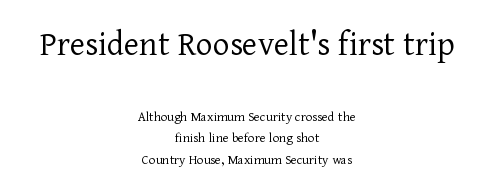
{"serif": "yes", "italic": "no", "bold": "no", "weight": "light", "width": "normal", "stroke_contrast": "low", "x_height": "medium", "monospaced": "no", "underline": "no", "align": "center", "line_spacing": "normal", "line_spacing_ratio": 1.53, "letter_spacing": "normal", "letter_spacing_em": 0.0, "larger_block": "first", "size_ratio": 2.57, "glyph_px": 36}
